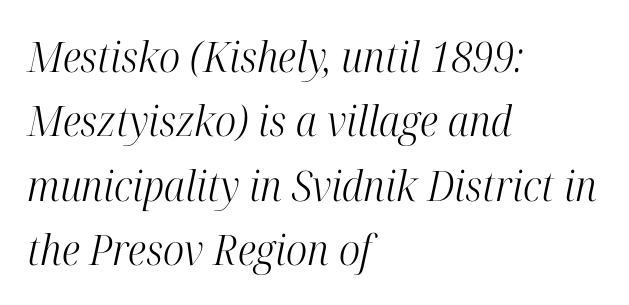
Style check: oblique. Regarding leading, the lines here are spaced in the standard way. Stroke terminals: seriffed. Stem width sits at or under what a default text font uses.
